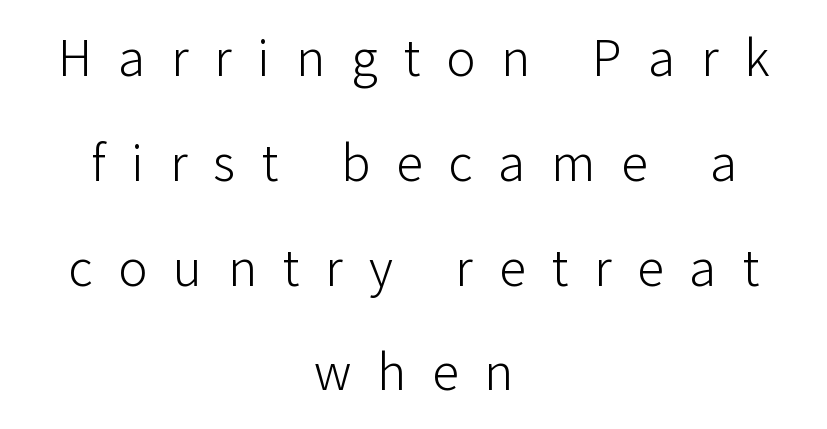
{"serif": "no", "italic": "no", "bold": "no", "weight": "light", "width": "normal", "stroke_contrast": "low", "x_height": "medium", "monospaced": "no", "underline": "no", "align": "center", "line_spacing": "loose", "line_spacing_ratio": 1.94, "letter_spacing": "wide", "letter_spacing_em": 0.48, "glyph_px": 54}
